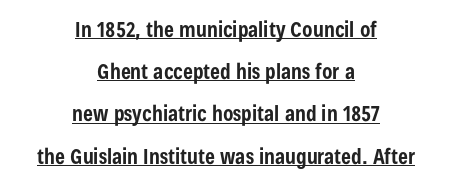
{"italic": "no", "bold": "yes", "underline": "yes", "align": "center", "line_spacing": "loose", "line_spacing_ratio": 2.01, "letter_spacing": "normal", "letter_spacing_em": 0.0, "glyph_px": 21}
